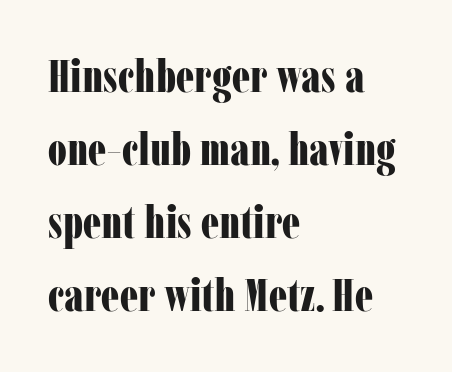
The image shows 46 px bold, condensed serif type, upright; set left-aligned, normal line spacing (1.59x), normal letter spacing, not underlined; low stroke contrast and a medium x-height.
